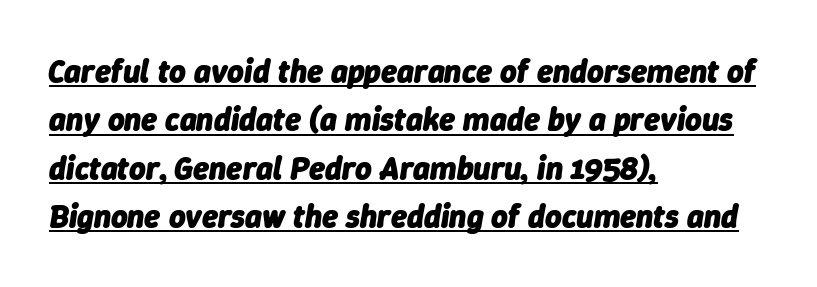
Q: Is the text bold? A: Yes.
Q: Is the text italic (slanted)? A: Yes, it leans right by about 9 degrees.
Q: Is the text underlined? A: Yes.
Q: How is the paragraph aligned? A: Left-aligned.
Q: Is the spacing between letters normal or unusually wide? A: Normal.
Q: Is the spacing between lines tight, normal or loose? A: Normal.
Q: Width (condensed, normal, or wide)? A: Normal.
Q: Stroke contrast? A: Low.
Q: x-height? A: Medium.
Q: Monospaced? A: No.
